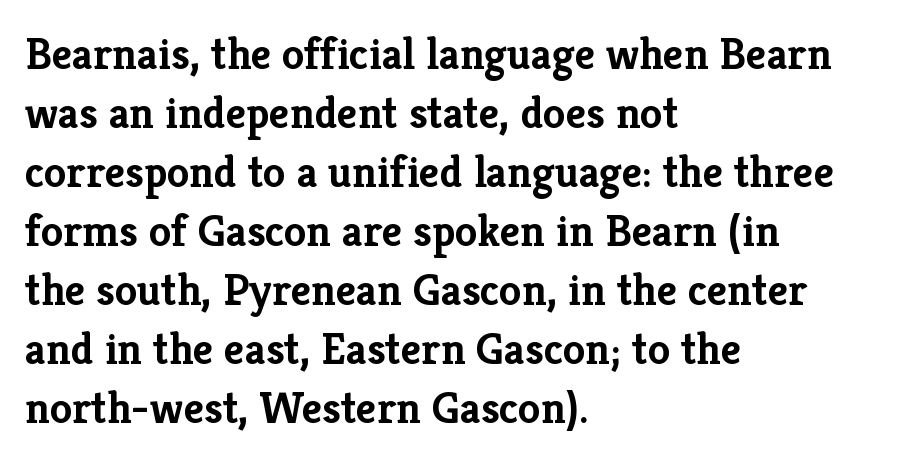
The image shows 45 px semibold serif type, upright; set left-aligned, normal line spacing (1.31x), normal letter spacing, not underlined; low stroke contrast and a medium x-height.
